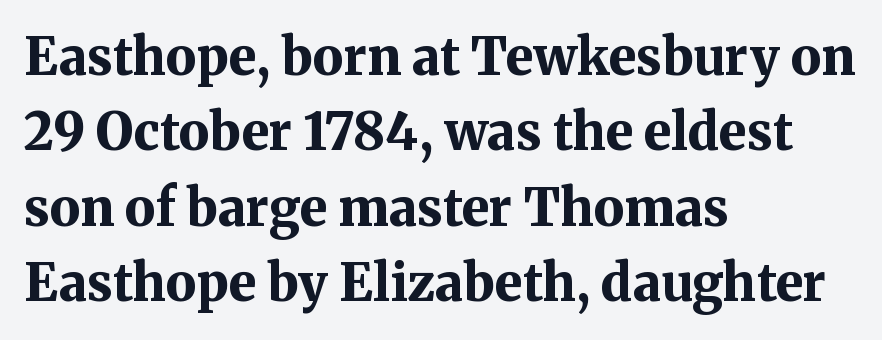
{"serif": "yes", "italic": "no", "bold": "yes", "weight": "bold", "width": "normal", "stroke_contrast": "medium", "x_height": "medium", "monospaced": "no", "underline": "no", "align": "left", "line_spacing": "normal", "line_spacing_ratio": 1.48, "letter_spacing": "normal", "letter_spacing_em": 0.0, "glyph_px": 51}
